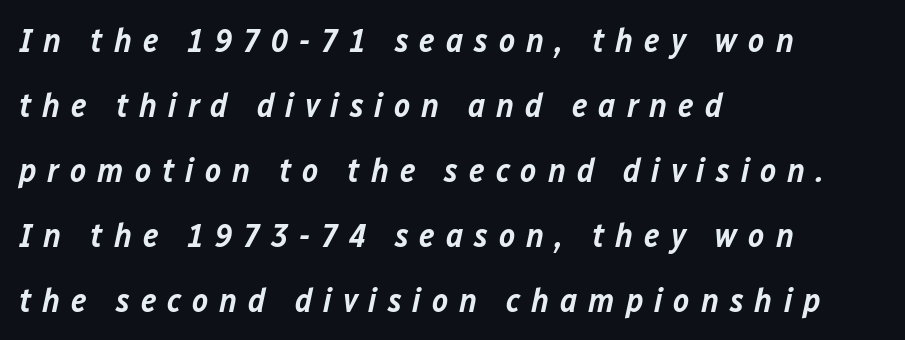
Q: Is the text bold? A: Semi-bold.
Q: Is the text italic (slanted)? A: Yes, it leans right by about 12 degrees.
Q: Is the text underlined? A: No.
Q: How is the paragraph aligned? A: Left-aligned.
Q: Is the spacing between letters normal or unusually wide? A: Unusually wide.
Q: Is the spacing between lines tight, normal or loose? A: Loose.
Q: Width (condensed, normal, or wide)? A: Normal.
Q: Stroke contrast? A: Low.
Q: x-height? A: Medium.
Q: Monospaced? A: No.
